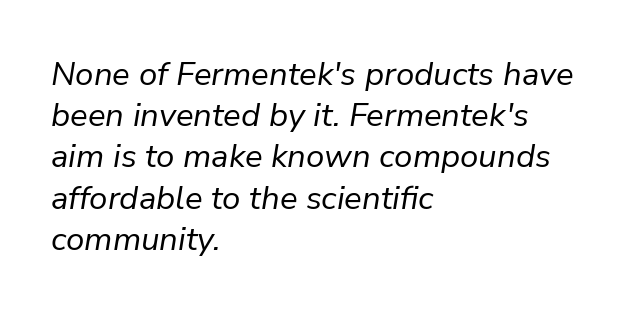
{"italic": "yes", "lean": "right", "slant_degrees": 9, "bold": "no", "weight": "regular", "width": "normal", "stroke_contrast": "low", "x_height": "medium", "monospaced": "no", "underline": "no", "align": "left", "line_spacing": "normal", "line_spacing_ratio": 1.25, "letter_spacing": "normal", "letter_spacing_em": 0.0, "glyph_px": 33}
